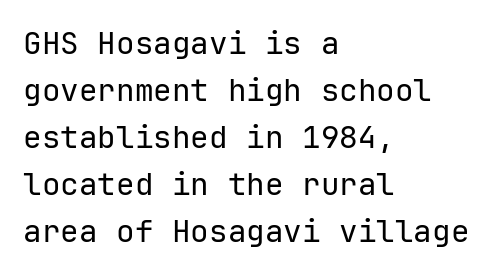
The strokes carry an ordinary text weight at most. The rendering uses typewriter-style spacing with identical character cells. Decoration check: the copy has no underline. The glyphs in this specimen are sans serif. Does the leading feel generous? No, just average. Words appear dense and cohesive because spacing is normal.
